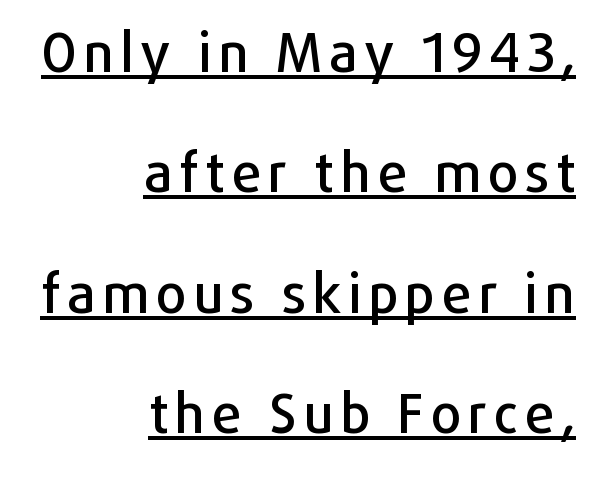
{"serif": "no", "italic": "no", "width": "normal", "stroke_contrast": "low", "x_height": "medium", "monospaced": "no", "underline": "yes", "align": "right", "line_spacing": "loose", "line_spacing_ratio": 2.23, "glyph_px": 54}
